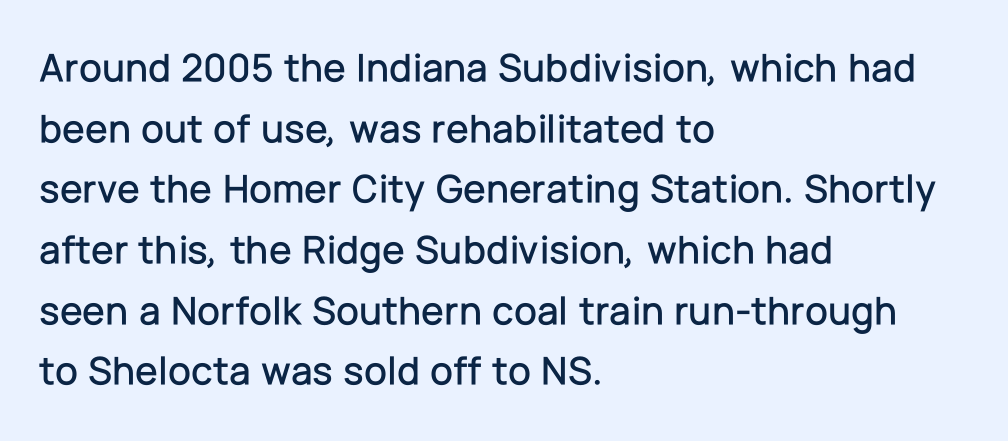
The image shows 41 px sans-serif type, upright; set left-aligned, normal line spacing (1.48x), normal letter spacing, not underlined; low stroke contrast and a medium x-height.
